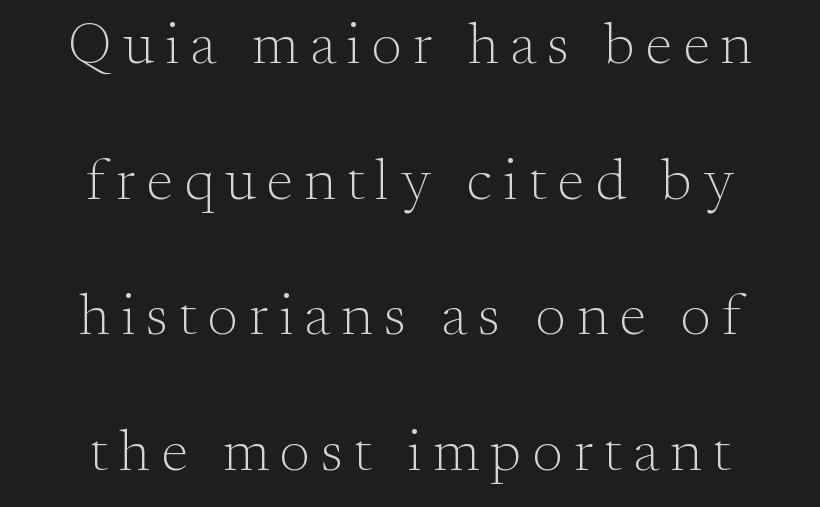
Q: Is the text bold? A: No.
Q: Is the text italic (slanted)? A: No, it is upright.
Q: Is the typeface a serif or a sans-serif typeface? A: Serif.
Q: Is the text underlined? A: No.
Q: How is the paragraph aligned? A: Centered.
Q: Is the spacing between lines tight, normal or loose? A: Loose.
Q: Width (condensed, normal, or wide)? A: Normal.
Q: Stroke contrast? A: Medium.
Q: x-height? A: Small.
Q: Monospaced? A: No.
